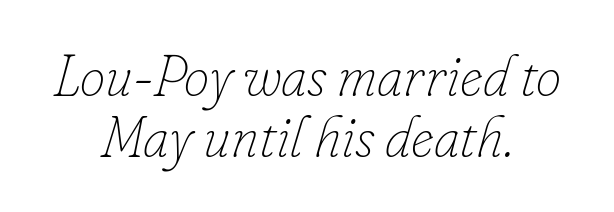
{"italic": "yes", "lean": "right", "slant_degrees": 16, "bold": "no", "weight": "thin", "width": "normal", "stroke_contrast": "low", "x_height": "small", "monospaced": "no", "underline": "no", "align": "center", "line_spacing": "tight", "line_spacing_ratio": 1.07, "letter_spacing": "normal", "letter_spacing_em": 0.0, "glyph_px": 57}
